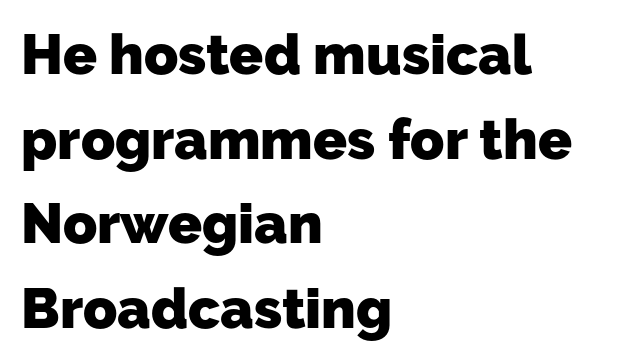
{"serif": "no", "bold": "yes", "weight": "heavy", "width": "normal", "stroke_contrast": "low", "x_height": "medium", "monospaced": "no", "underline": "no", "align": "left", "line_spacing": "normal", "line_spacing_ratio": 1.51, "letter_spacing": "normal", "letter_spacing_em": 0.0, "glyph_px": 56}
